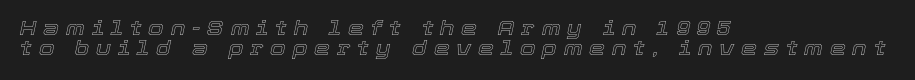
Underlining? Definitely not there. Does the leading feel generous? Not at all — it's pinched. Notice how the stems are inclined rather than vertical — that's the hallmark of italics. Every row of glyphs begins at an identical x-position on the left. Spacing between characters has been opened up far beyond the box default.
